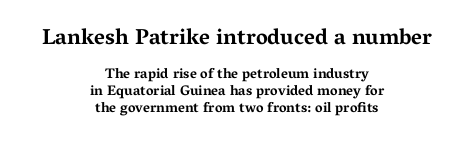
Q: Is the text bold? A: Yes.
Q: Is the text italic (slanted)? A: No, it is upright.
Q: Is the text underlined? A: No.
Q: How is the paragraph aligned? A: Centered.
Q: Is the spacing between letters normal or unusually wide? A: Normal.
Q: Which block of text is set in a larger size, the first (top) or the second (bottom)? A: The first (top) one.
